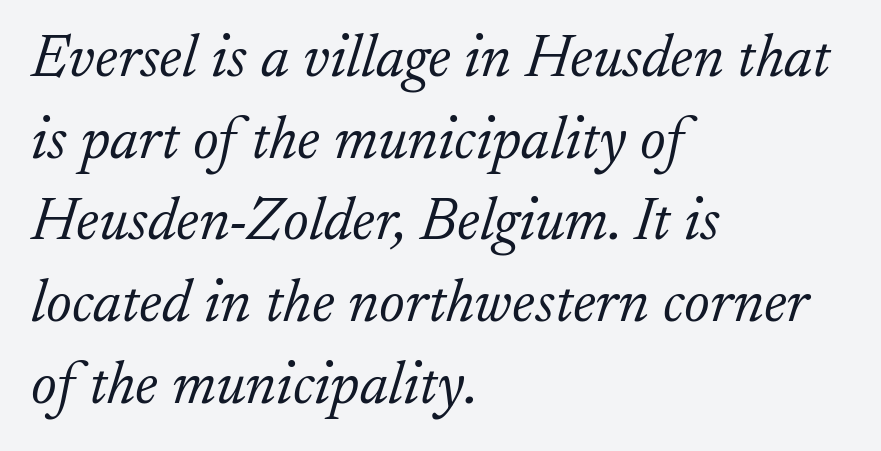
{"serif": "yes", "italic": "yes", "lean": "right", "slant_degrees": 17, "bold": "no", "weight": "light", "width": "normal", "stroke_contrast": "low", "x_height": "small", "monospaced": "no", "underline": "no", "align": "left", "line_spacing": "normal", "line_spacing_ratio": 1.34, "letter_spacing": "normal", "letter_spacing_em": 0.0, "glyph_px": 61}
